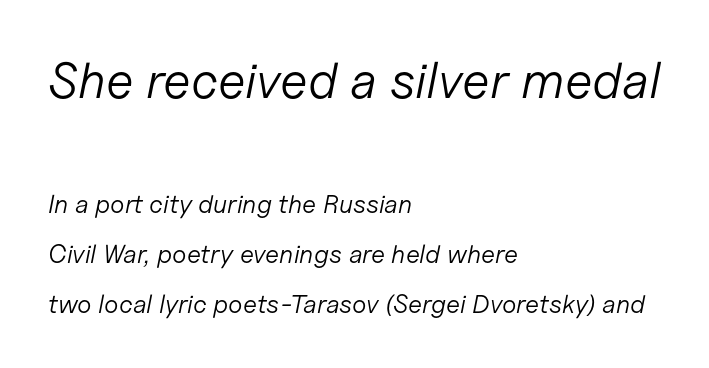
The image shows 51 px light type, italic (leaning right); set left-aligned, loose line spacing (1.92x), normal letter spacing, not underlined; the first (top) block is 1.96x larger; low stroke contrast and a medium x-height.
